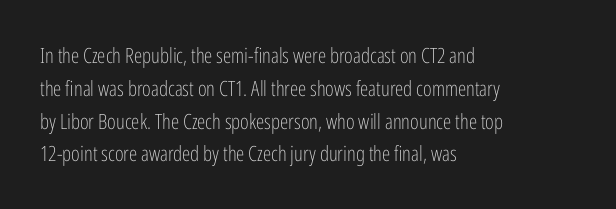
Q: Is the text bold? A: No.
Q: Is the text italic (slanted)? A: No, it is upright.
Q: Is the text underlined? A: No.
Q: How is the paragraph aligned? A: Left-aligned.
Q: Is the spacing between letters normal or unusually wide? A: Normal.
Q: Is the spacing between lines tight, normal or loose? A: Normal.
